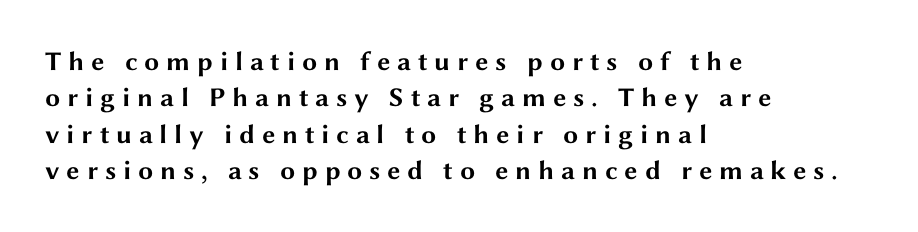
{"italic": "no", "bold": "yes", "underline": "no", "align": "left", "line_spacing": "normal", "line_spacing_ratio": 1.35, "letter_spacing": "wide", "letter_spacing_em": 0.25, "glyph_px": 27}
